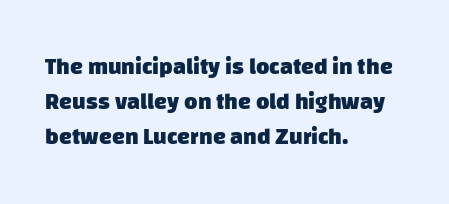
Q: Is the text bold? A: Yes.
Q: Is the text underlined? A: No.
Q: How is the paragraph aligned? A: Left-aligned.
Q: Is the spacing between letters normal or unusually wide? A: Normal.
Q: Is the spacing between lines tight, normal or loose? A: Normal.
